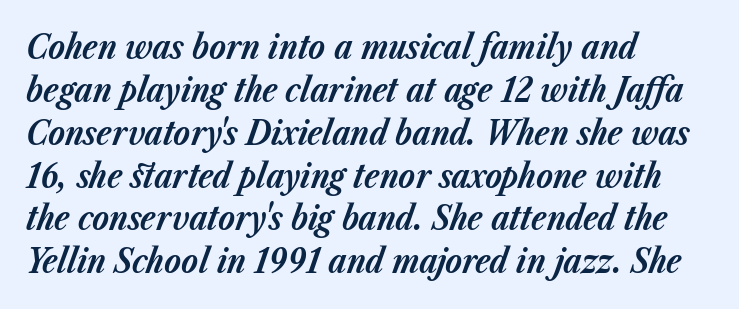
Q: Is the text bold? A: Yes.
Q: Is the text italic (slanted)? A: Yes, it leans right by about 23 degrees.
Q: Is the text underlined? A: No.
Q: How is the paragraph aligned? A: Left-aligned.
Q: Is the spacing between letters normal or unusually wide? A: Normal.
Q: Is the spacing between lines tight, normal or loose? A: Normal.
Q: Width (condensed, normal, or wide)? A: Normal.
Q: Stroke contrast? A: Low.
Q: x-height? A: Medium.
Q: Monospaced? A: No.
